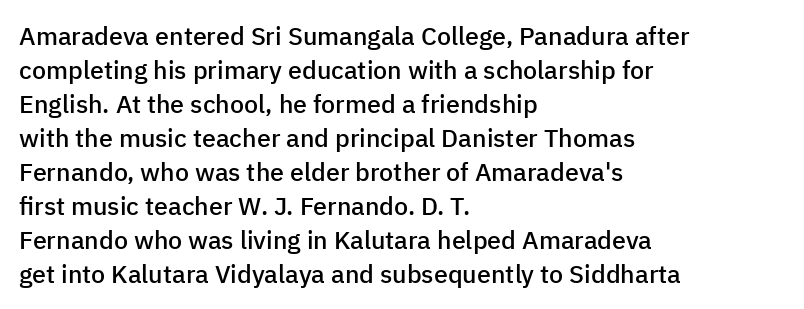
{"italic": "no", "bold": "semi", "underline": "no", "align": "left", "line_spacing": "normal", "line_spacing_ratio": 1.36, "letter_spacing": "normal", "letter_spacing_em": 0.0, "glyph_px": 25}
